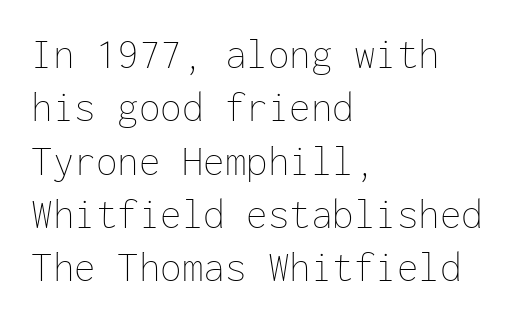
A typesetter would call this zero additional tracking. Unmarked baselines from the first word to the last. Ascenders rise straight up at ninety degrees. Horizontally, the lines are justified to the leading edge only. These lines are rendered in a fixed-pitch font.
